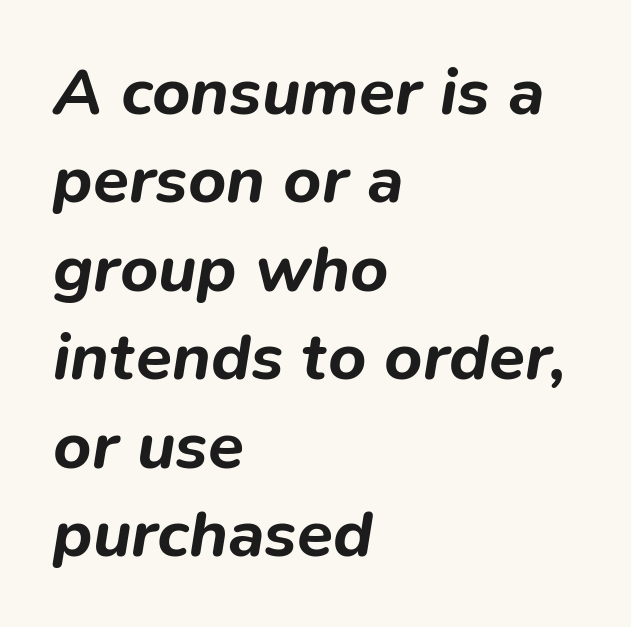
{"italic": "yes", "lean": "right", "slant_degrees": 9, "bold": "yes", "weight": "bold", "width": "normal", "stroke_contrast": "low", "x_height": "medium", "monospaced": "no", "underline": "no", "align": "left", "line_spacing": "normal", "line_spacing_ratio": 1.34, "letter_spacing": "normal", "letter_spacing_em": 0.0, "glyph_px": 66}
